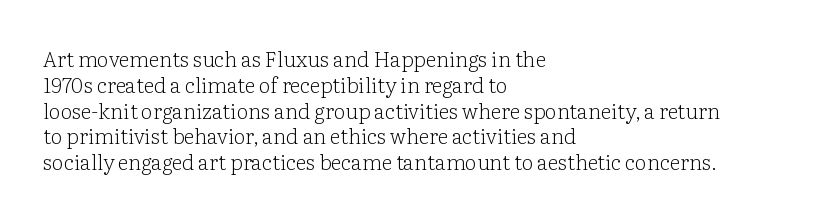
Visually the block forms a straight wall on the left and a jagged coastline on the right. This sample uses plain, unmodified letter spacing. The face looks like a standard text weight, possibly lighter. Check under the words: just untouched page. Does the lettering tilt? It doesn't — this is upright.
